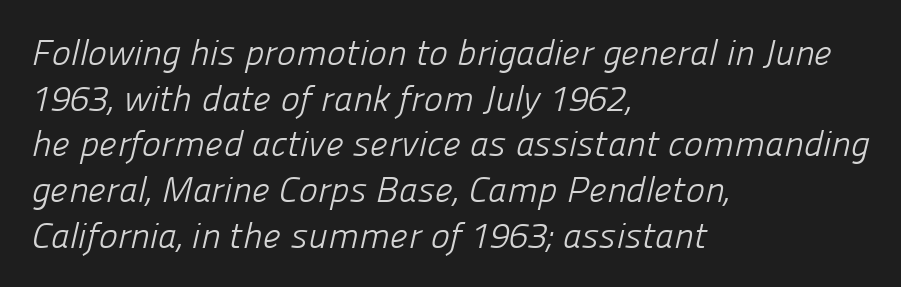
{"serif": "no", "bold": "no", "weight": "light", "width": "normal", "stroke_contrast": "low", "x_height": "medium", "monospaced": "no", "underline": "no", "align": "left", "line_spacing": "normal", "line_spacing_ratio": 1.27, "letter_spacing": "normal", "letter_spacing_em": 0.0, "glyph_px": 36}
